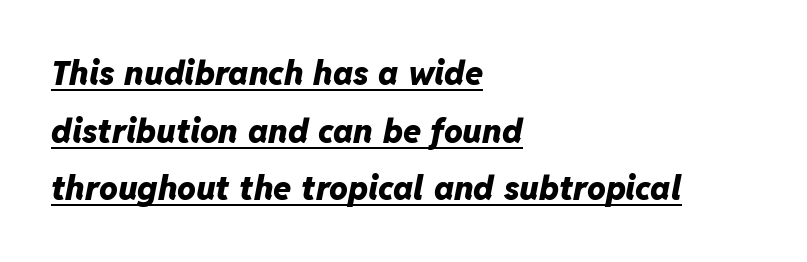
Do the characters align in a grid? No, the font is proportional. Notice how the passage keeps a crisp vertical edge on the left only. This is underlined copy, the kind a proofreader might mark for attention. Weight check: bold — yes, fully. Is the letter spacing exaggerated? No — it looks like the ordinary default.
